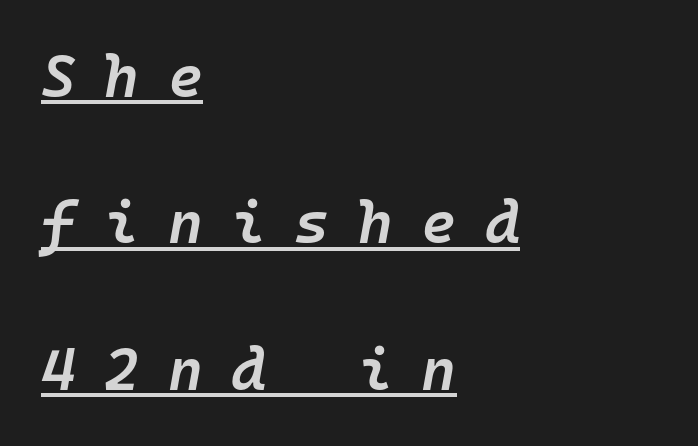
Q: Is the text bold? A: Semi-bold.
Q: Is the text italic (slanted)? A: Yes, it leans right by about 10 degrees.
Q: Is the text underlined? A: Yes.
Q: How is the paragraph aligned? A: Left-aligned.
Q: Is the spacing between letters normal or unusually wide? A: Unusually wide.
Q: Is the spacing between lines tight, normal or loose? A: Loose.
Q: Width (condensed, normal, or wide)? A: Normal.
Q: Stroke contrast? A: Low.
Q: x-height? A: Medium.
Q: Monospaced? A: Yes.
